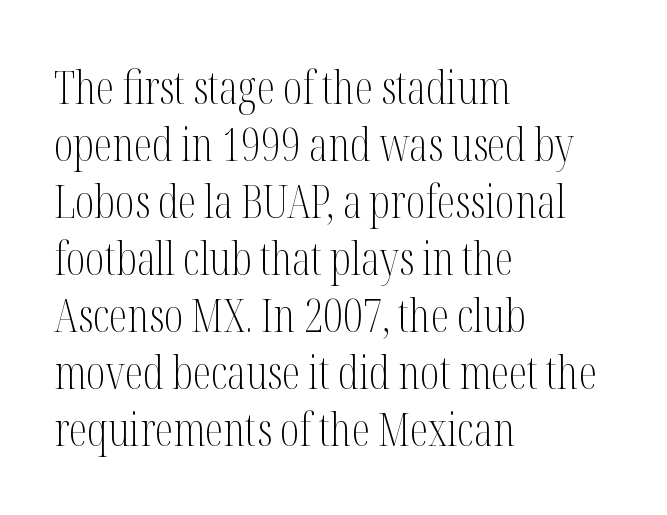
The font is comparable to plain body text, perhaps lighter. This rendering features lettering with no underline. Tracking value appears to be zero — textbook default spacing. Observe the serifs anchoring each vertical stroke in this sample. Do the letters lean? They stand straight.
